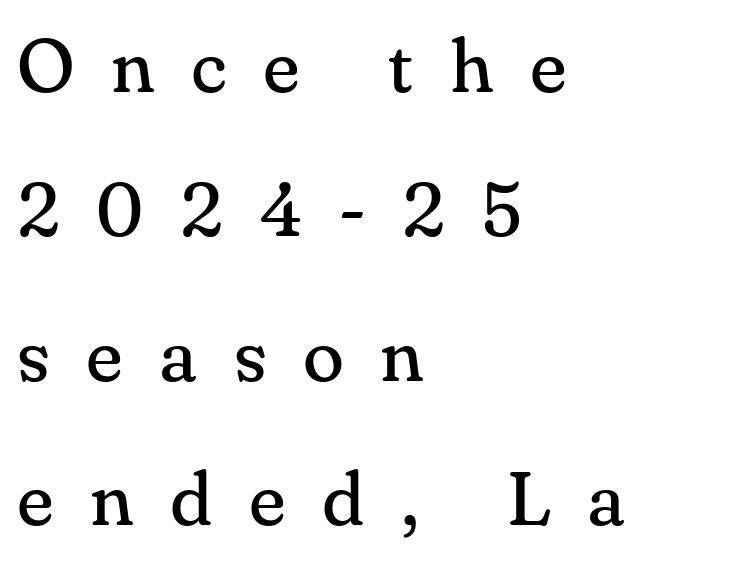
A typesetter would call this leading open, well beyond the default. The rendering uses natural spacing where letterforms have individual widths. Typographically, this falls in the serif category. Upright lettering throughout. Check the space under the baseline: it is left empty.
